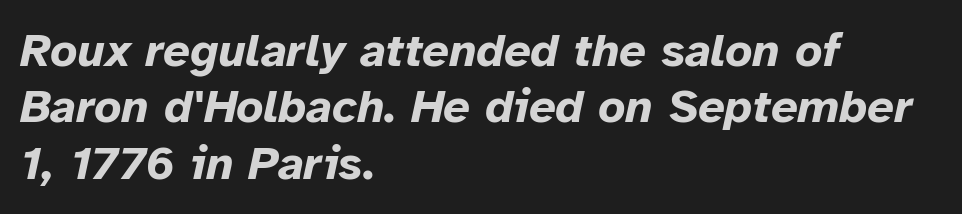
{"italic": "yes", "lean": "right", "slant_degrees": 12, "bold": "yes", "weight": "bold", "width": "normal", "stroke_contrast": "low", "x_height": "medium", "monospaced": "no", "underline": "no", "align": "left", "line_spacing_ratio": 1.2, "letter_spacing": "normal", "letter_spacing_em": 0.0, "glyph_px": 47}
